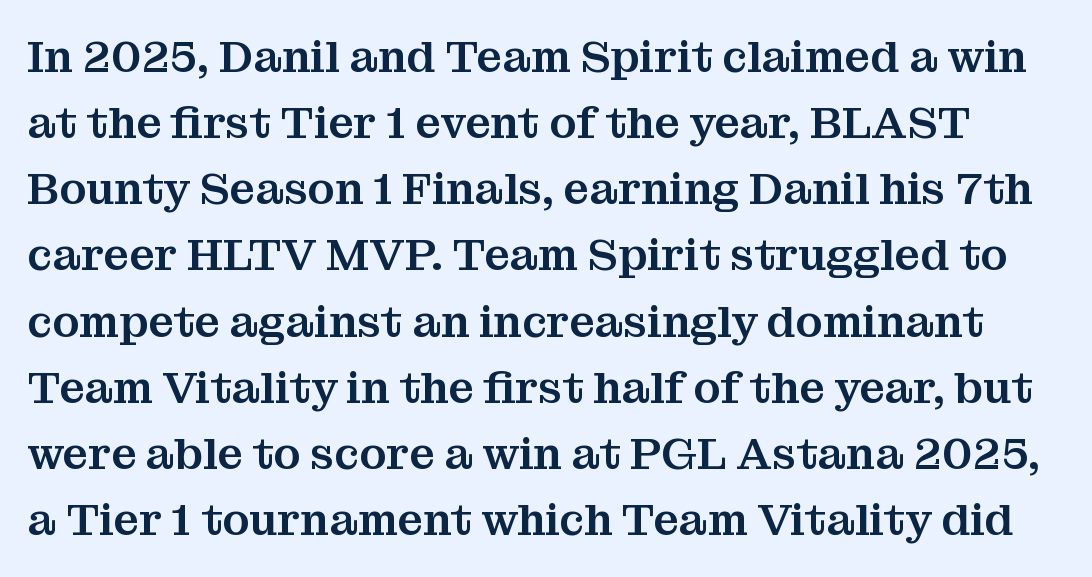
{"serif": "yes", "italic": "no", "width": "normal", "stroke_contrast": "medium", "x_height": "medium", "monospaced": "no", "underline": "no", "line_spacing": "normal", "line_spacing_ratio": 1.47, "letter_spacing": "normal", "letter_spacing_em": 0.0, "glyph_px": 45}
